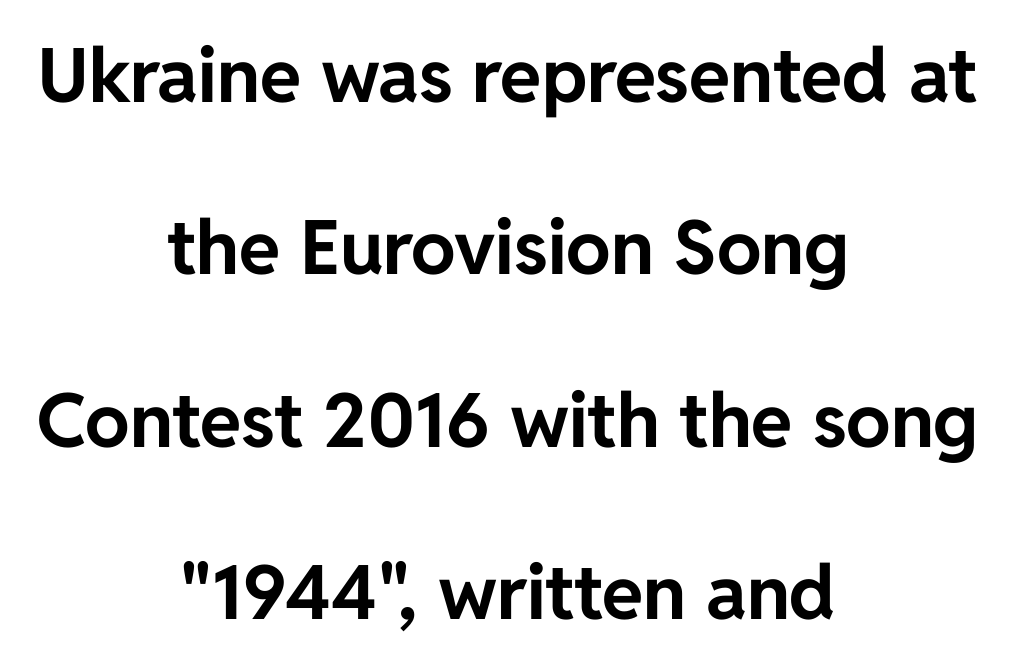
The passage shown is typeset with a sans-serif family. Where is the straight margin? There isn't one; the lines are centered. Compared with an ordinary text face, these strokes are far heavier — a full bold. How would I describe the line gaps? Wide and relaxed. The letters advance in unequal steps, a hallmark of proportional type.
